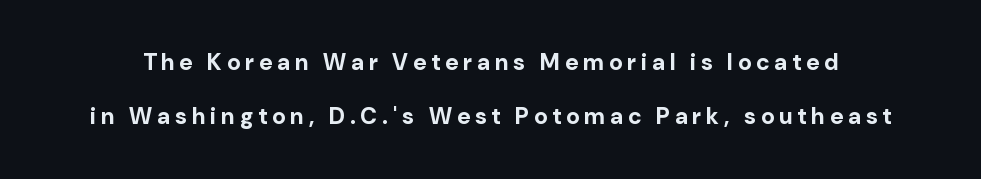
Q: Is the text bold? A: Yes.
Q: Is the text italic (slanted)? A: No, it is upright.
Q: Is the text underlined? A: No.
Q: Is the spacing between letters normal or unusually wide? A: Unusually wide.
Q: Is the spacing between lines tight, normal or loose? A: Loose.
